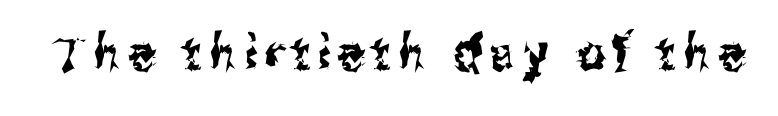
The image shows 49 px condensed sans-serif type, upright; set not underlined; medium stroke contrast and a medium x-height.
